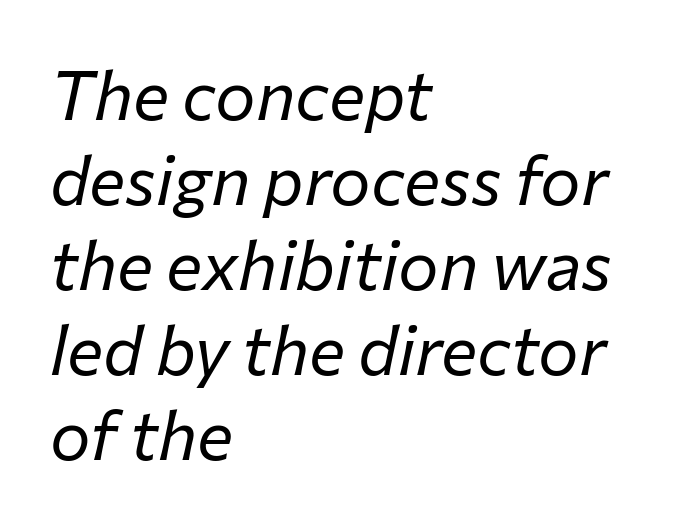
{"italic": "yes", "lean": "right", "slant_degrees": 12, "bold": "no", "weight": "regular", "width": "normal", "stroke_contrast": "low", "x_height": "medium", "monospaced": "no", "underline": "no", "align": "left", "line_spacing": "normal", "line_spacing_ratio": 1.25, "letter_spacing": "normal", "letter_spacing_em": 0.0, "glyph_px": 68}
